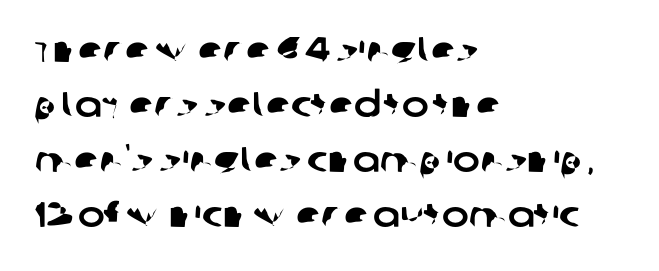
Q: Is the typeface a serif or a sans-serif typeface? A: Sans-serif.
Q: Is the text underlined? A: No.
Q: How is the paragraph aligned? A: Left-aligned.
Q: Is the spacing between letters normal or unusually wide? A: Normal.
Q: Is the spacing between lines tight, normal or loose? A: Normal.
Q: Width (condensed, normal, or wide)? A: Normal.
Q: Stroke contrast? A: Low.
Q: x-height? A: Large.
Q: Monospaced? A: No.
